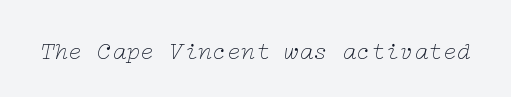
No extra tracking has been applied to these lines. Stems and bowls with no extra thickness — not bold. The whole block is typeset with a tilt. Beneath every word, the page is bare.
